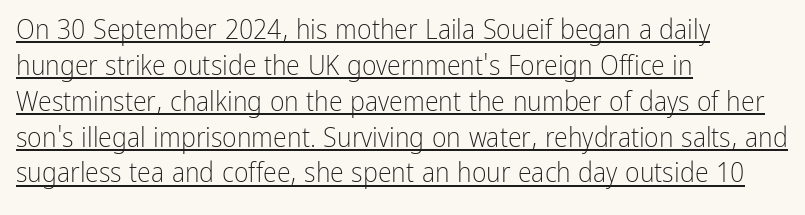
Is this a fixed-width face? No — the glyphs have proportional, varying widths. Is there an underline? Yes — a line sits under the letters. This sample is left-justified, so line endings fall wherever the words run out. The block of text has a typical density, with ordinary space between rows.
